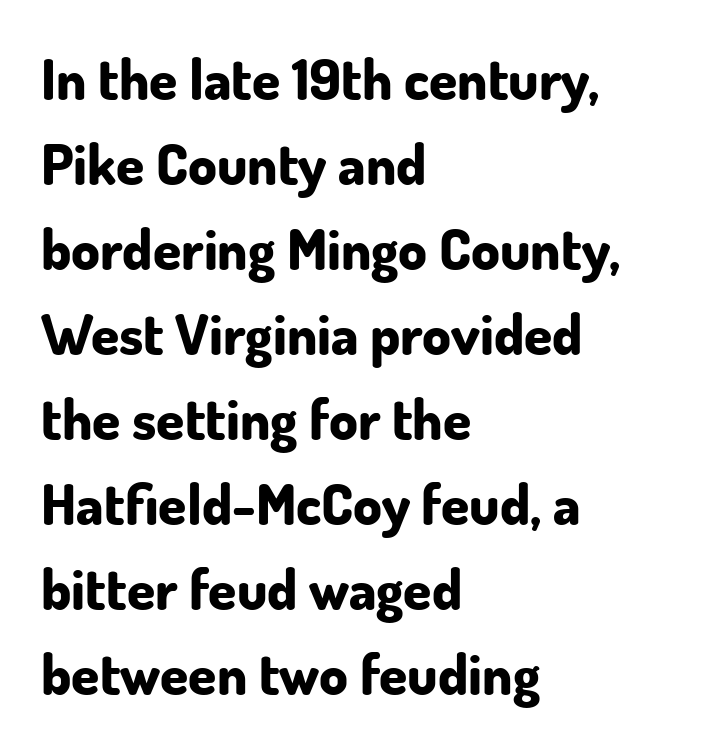
The image shows 57 px bold sans-serif type, upright; set left-aligned, normal line spacing (1.49x), normal letter spacing, not underlined; low stroke contrast and a small x-height.
